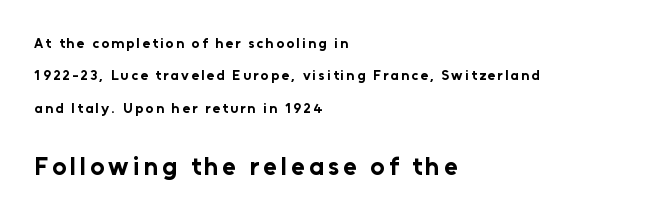
The font is running at its bold setting. Leading is clearly above the norm, producing a sparse column. Every stem runs plumb, perpendicular to the baseline. These lines stack with their left ends in a neat column. Lines of text with bare space underneath.
